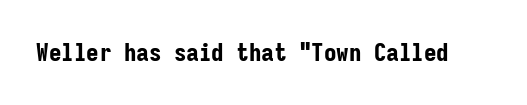
The image shows 25 px bold type, upright; set normal letter spacing, not underlined.
